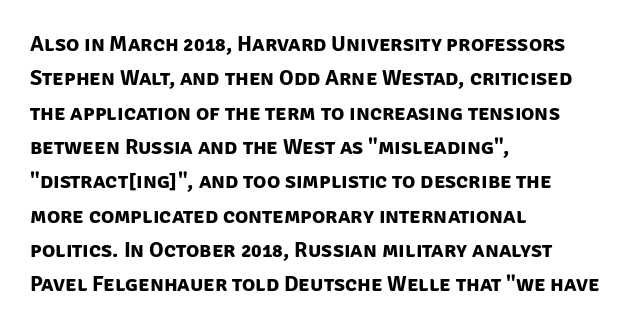
The space directly below the letters is spotless. Visually the block forms a straight wall on the left and a jagged coastline on the right. Inter-character spacing is left at the font's built-in metrics. Heavy, bold letterforms. Regular leading.
